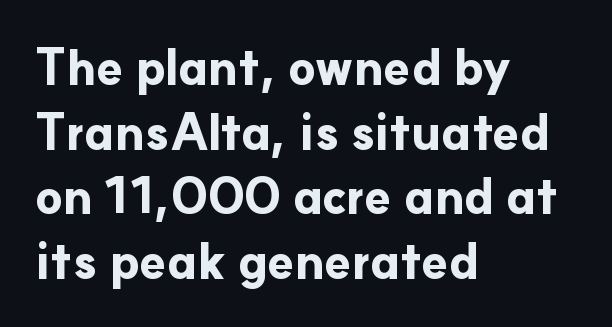
Q: Is the text bold? A: Yes.
Q: Is the text italic (slanted)? A: No, it is upright.
Q: Is the typeface a serif or a sans-serif typeface? A: Sans-serif.
Q: Is the text underlined? A: No.
Q: How is the paragraph aligned? A: Left-aligned.
Q: Is the spacing between letters normal or unusually wide? A: Normal.
Q: Is the spacing between lines tight, normal or loose? A: Normal.
Q: Width (condensed, normal, or wide)? A: Normal.
Q: Stroke contrast? A: Low.
Q: x-height? A: Small.
Q: Monospaced? A: No.
